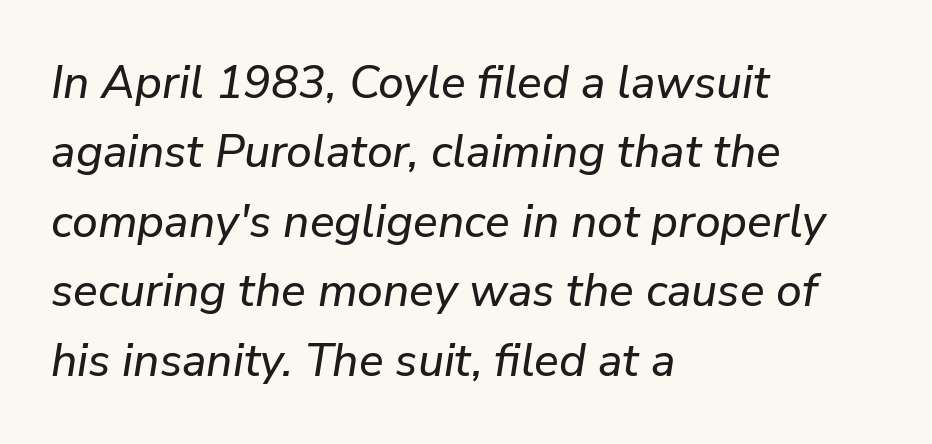
{"italic": "yes", "lean": "right", "slant_degrees": 9, "width": "normal", "stroke_contrast": "low", "x_height": "medium", "monospaced": "no", "underline": "no", "align": "left", "line_spacing": "normal", "line_spacing_ratio": 1.51, "letter_spacing": "normal", "letter_spacing_em": 0.0, "glyph_px": 46}
